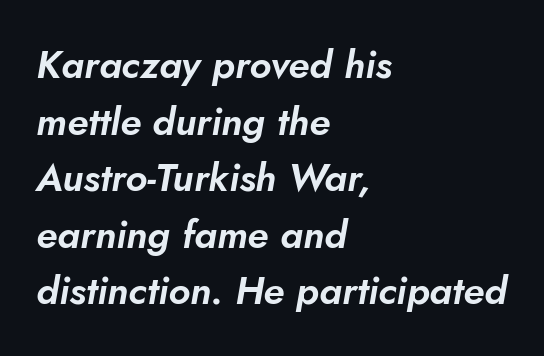
Q: Is the text italic (slanted)? A: Yes, it leans right by about 5 degrees.
Q: Is the text underlined? A: No.
Q: How is the paragraph aligned? A: Left-aligned.
Q: Is the spacing between letters normal or unusually wide? A: Normal.
Q: Is the spacing between lines tight, normal or loose? A: Normal.
Q: Width (condensed, normal, or wide)? A: Normal.
Q: Stroke contrast? A: Low.
Q: x-height? A: Small.
Q: Monospaced? A: No.
